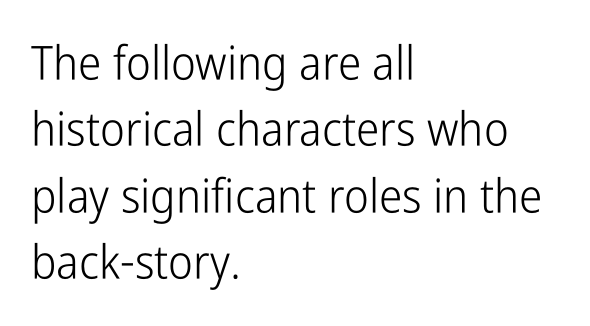
{"serif": "no", "italic": "no", "bold": "no", "weight": "light", "width": "condensed", "stroke_contrast": "low", "x_height": "medium", "monospaced": "no", "underline": "no", "align": "left", "line_spacing": "normal", "line_spacing_ratio": 1.41, "letter_spacing": "normal", "letter_spacing_em": 0.0, "glyph_px": 47}
